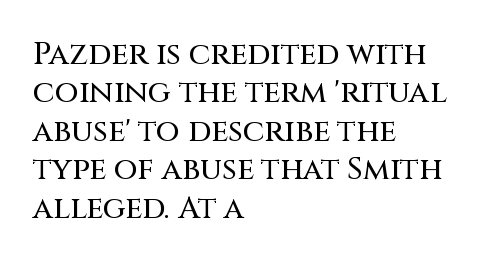
The image shows 31 px sans-serif type, upright; set left-aligned, line spacing 1.24x, normal letter spacing, not underlined; medium stroke contrast and a large x-height.
